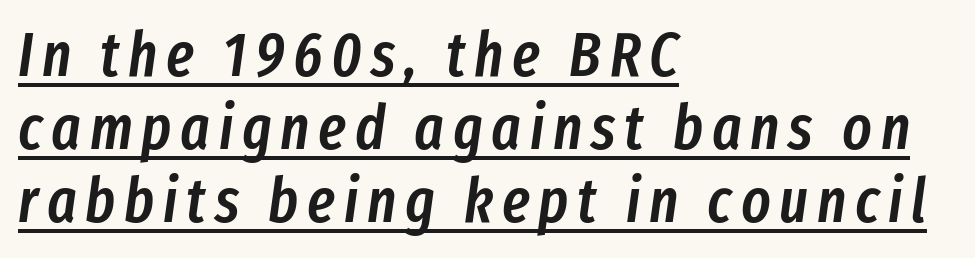
A classic flush-left, rag-right setting is used for this passage. A continuous stroke trails under the words, as in a hyperlink. Would a proofreader flag this as italicized? Yes. Each letter keeps its own natural width here, so spacing adapts to shape. The passage shown is semibold, sitting just below true bold.
